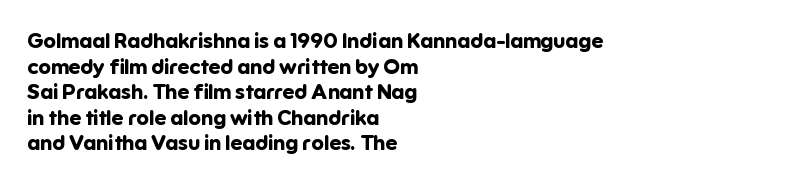
Is there any slant? The stems are plumb. The zone under the glyphs is completely vacant. Caption: bold face, heavy strokes. Each word holds together tightly as a unit, with standard inter-letter gaps. Does the copy run flush right? No — it runs flush left.
